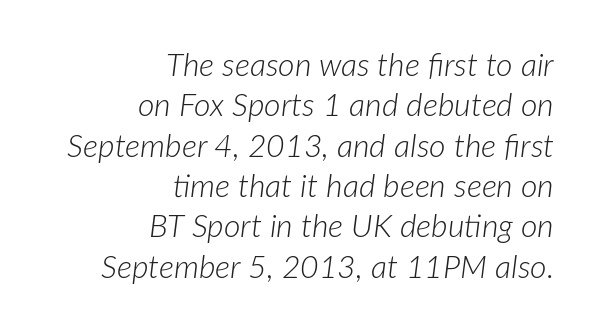
The image shows 32 px light type, italic (leaning right); set right-aligned, normal line spacing (1.26x), normal letter spacing, not underlined; low stroke contrast and a medium x-height.
